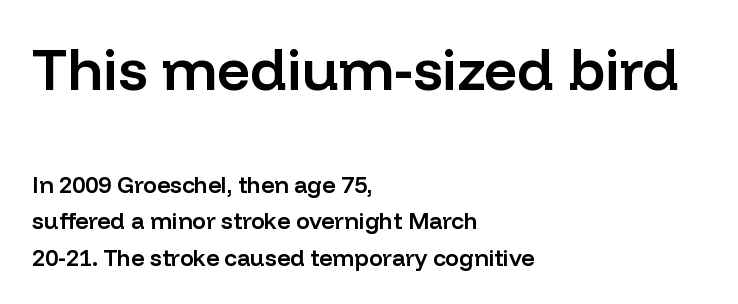
Reading down the block, your eye returns to a fixed left position each line. Character size in the leading block exceeds that of the trailing block. Is there any slant? The stems are plumb. A typesetter would label this face a sans. The glyphs have the mass of a demibold cut, below bold. The baseline area is clear.
